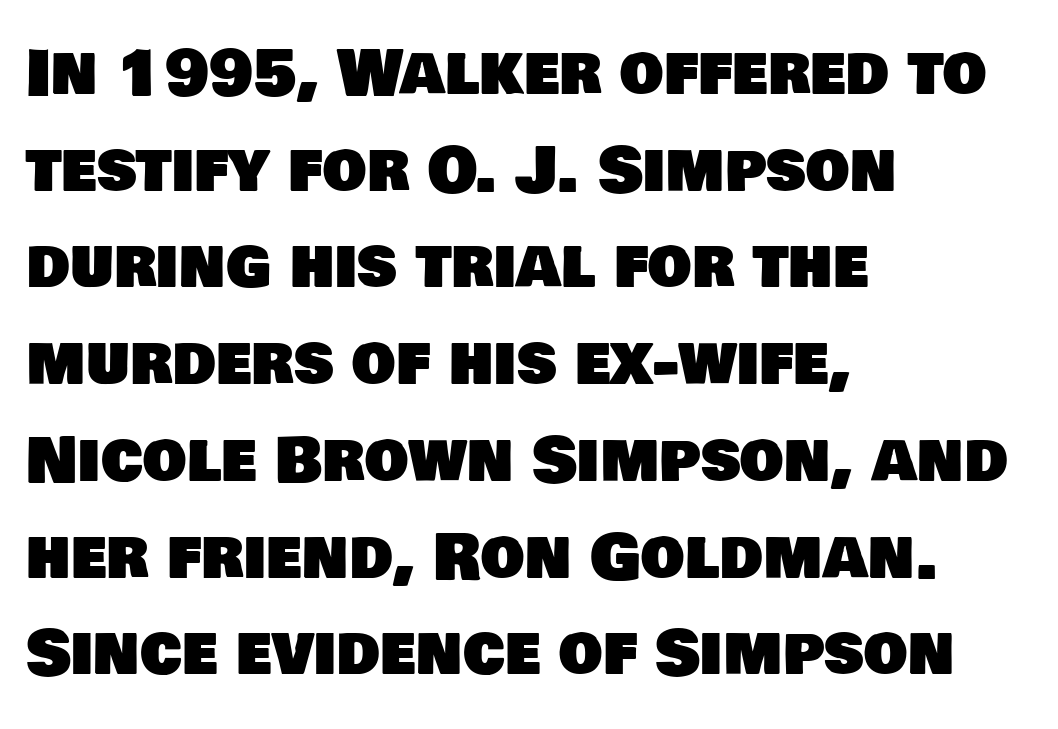
Q: Is the typeface a serif or a sans-serif typeface? A: Sans-serif.
Q: Is the text underlined? A: No.
Q: How is the paragraph aligned? A: Left-aligned.
Q: Is the spacing between letters normal or unusually wide? A: Normal.
Q: Is the spacing between lines tight, normal or loose? A: Normal.
Q: Width (condensed, normal, or wide)? A: Normal.
Q: Stroke contrast? A: Low.
Q: x-height? A: Large.
Q: Monospaced? A: No.
